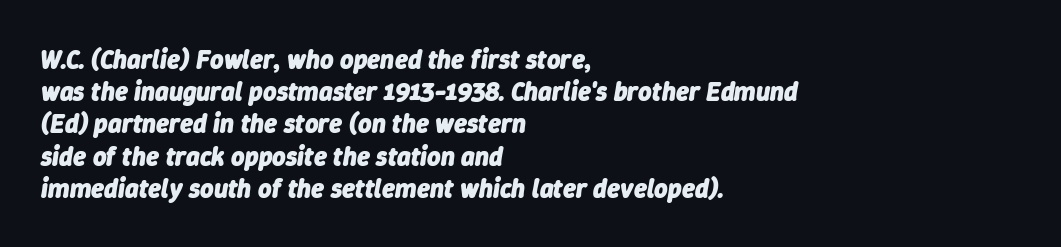
Underline: absent. Typographic density is high because the face is bold. These lines were composed using italics. In CSS terms this would be text-align: left. The gaps between neighbouring characters are ordinary and unremarkable.
